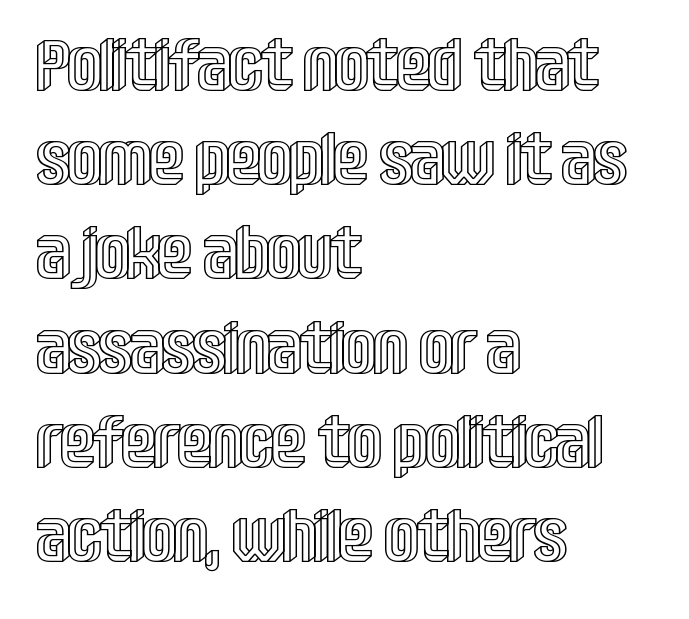
Q: Is the text italic (slanted)? A: No, it is upright.
Q: Is the text underlined? A: No.
Q: How is the paragraph aligned? A: Left-aligned.
Q: Is the spacing between letters normal or unusually wide? A: Normal.
Q: Is the spacing between lines tight, normal or loose? A: Normal.
Q: Width (condensed, normal, or wide)? A: Condensed.
Q: x-height? A: Large.
Q: Monospaced? A: No.
